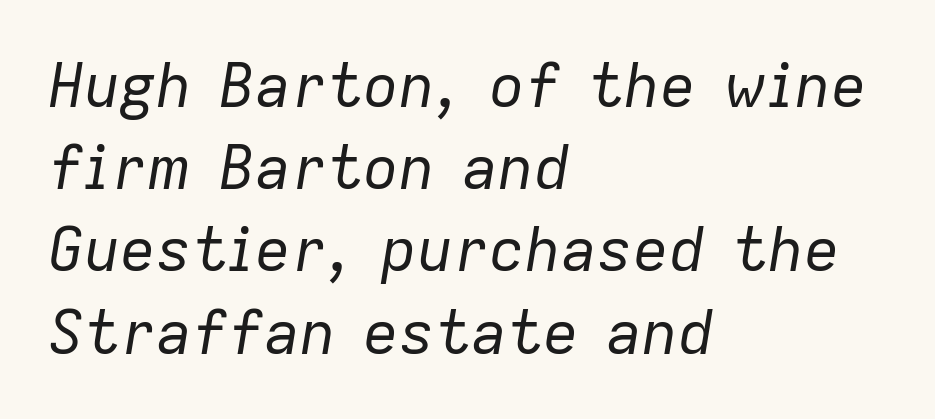
Q: Is the text bold? A: No.
Q: Is the text italic (slanted)? A: Yes, it leans right by about 9 degrees.
Q: Is the text underlined? A: No.
Q: How is the paragraph aligned? A: Left-aligned.
Q: Is the spacing between letters normal or unusually wide? A: Normal.
Q: Is the spacing between lines tight, normal or loose? A: Normal.
Q: Width (condensed, normal, or wide)? A: Normal.
Q: Stroke contrast? A: Low.
Q: x-height? A: Medium.
Q: Monospaced? A: No.
